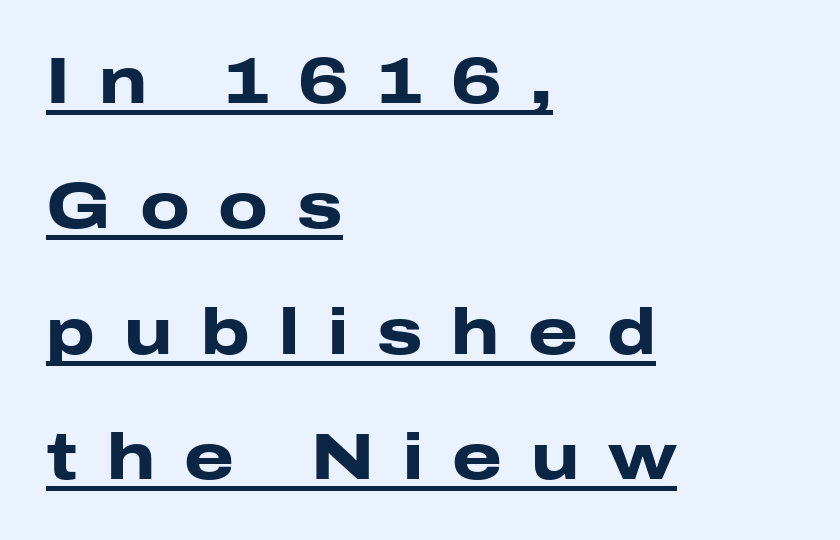
{"serif": "no", "italic": "no", "bold": "yes", "weight": "heavy", "width": "wide", "stroke_contrast": "low", "x_height": "medium", "monospaced": "no", "underline": "yes", "align": "left", "line_spacing": "loose", "line_spacing_ratio": 1.96, "letter_spacing": "wide", "letter_spacing_em": 0.45, "glyph_px": 64}
